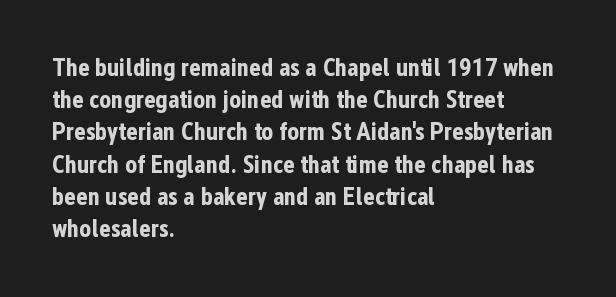
Q: Is the text bold? A: Yes.
Q: Is the text italic (slanted)? A: No, it is upright.
Q: Is the text underlined? A: No.
Q: How is the paragraph aligned? A: Left-aligned.
Q: Is the spacing between letters normal or unusually wide? A: Normal.
Q: Is the spacing between lines tight, normal or loose? A: Normal.
